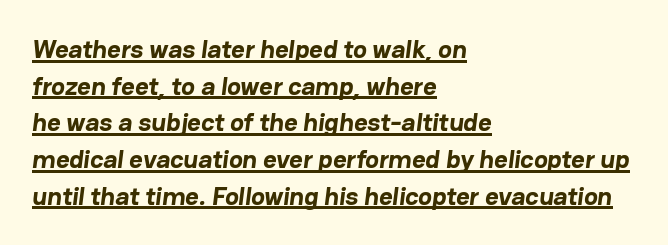
Q: Is the text bold? A: Yes.
Q: Is the text underlined? A: Yes.
Q: How is the paragraph aligned? A: Left-aligned.
Q: Is the spacing between letters normal or unusually wide? A: Normal.
Q: Is the spacing between lines tight, normal or loose? A: Normal.
